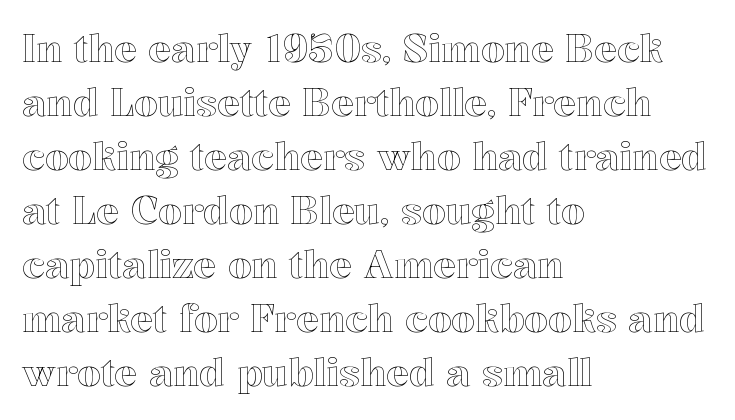
{"italic": "no", "width": "normal", "x_height": "medium", "monospaced": "no", "underline": "no", "align": "left", "line_spacing": "normal", "line_spacing_ratio": 1.42, "letter_spacing": "normal", "letter_spacing_em": 0.0, "glyph_px": 38}
